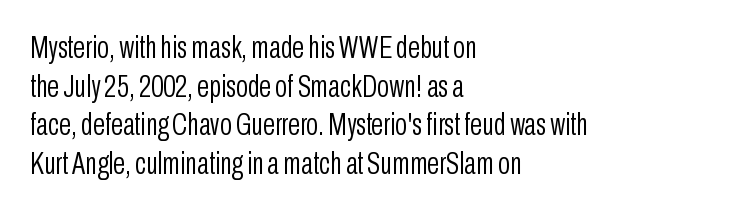
The image shows 31 px light, condensed sans-serif type, upright; set left-aligned, normal line spacing (1.25x), normal letter spacing, not underlined; low stroke contrast and a medium x-height.
